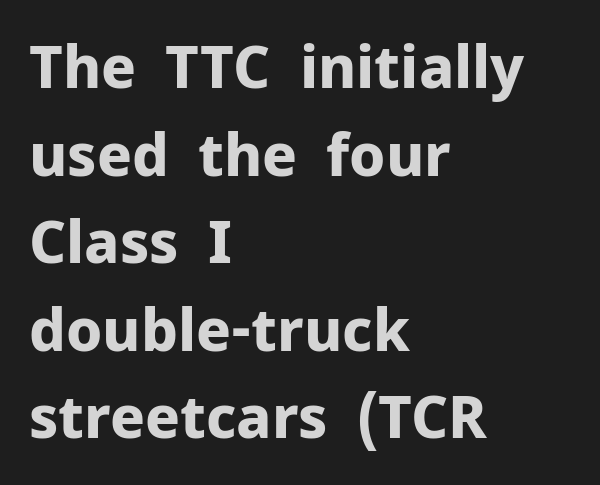
{"serif": "no", "italic": "no", "bold": "yes", "weight": "bold", "width": "normal", "stroke_contrast": "low", "x_height": "medium", "monospaced": "no", "underline": "no", "align": "left", "line_spacing": "normal", "line_spacing_ratio": 1.51, "letter_spacing": "normal", "letter_spacing_em": 0.0, "glyph_px": 58}
